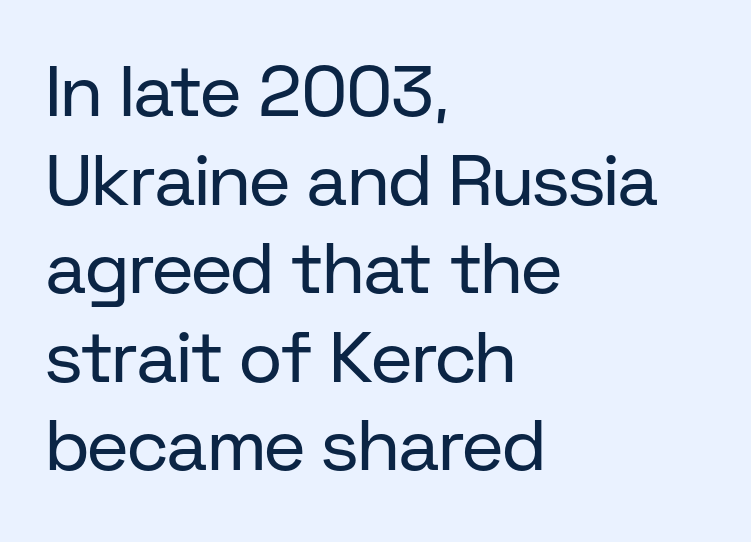
Q: Is the text bold? A: No.
Q: Is the text italic (slanted)? A: No, it is upright.
Q: Is the typeface a serif or a sans-serif typeface? A: Sans-serif.
Q: Is the text underlined? A: No.
Q: How is the paragraph aligned? A: Left-aligned.
Q: Is the spacing between letters normal or unusually wide? A: Normal.
Q: Width (condensed, normal, or wide)? A: Normal.
Q: Stroke contrast? A: Low.
Q: x-height? A: Medium.
Q: Monospaced? A: No.
